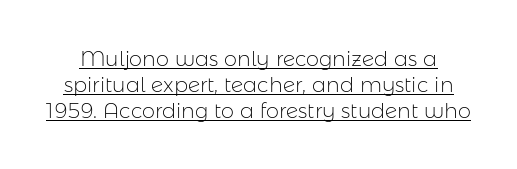
{"italic": "no", "bold": "no", "underline": "yes", "line_spacing_ratio": 1.23, "letter_spacing": "normal", "letter_spacing_em": 0.0, "glyph_px": 21}
